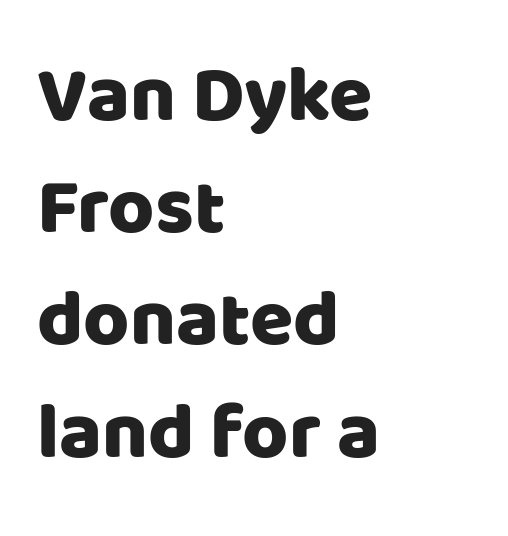
Rows of type keep a routine distance in the vertical direction. In terms of letterform style, serifs are entirely absent. Designer's note — italics off, roman on. Underlining? Definitely not there. Line beginnings align vertically; line endings do not.
